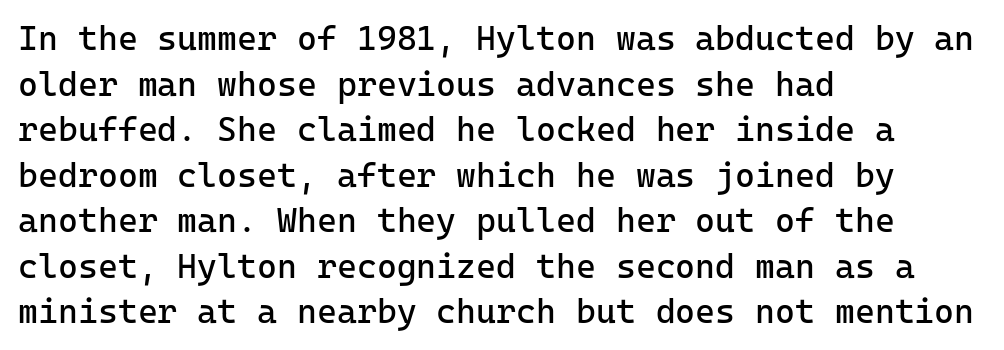
Unlike italic type, these characters show no tilt at all. This rendering uses left alignment, leaving the right contour irregular. The rendering shows plain stroke endings on the letterforms — a sans-serif design. This sample uses plain, unmodified letter spacing.
